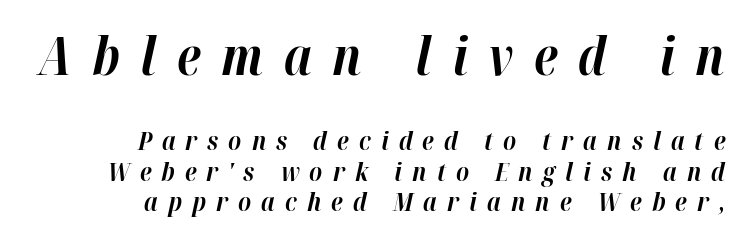
The image shows 53 px bold type, italic (leaning right); set right-aligned, line spacing 1.17x, unusually wide letter spacing (+0.39 em), not underlined; the first (top) block is 2.04x larger; high stroke contrast and a medium x-height.
